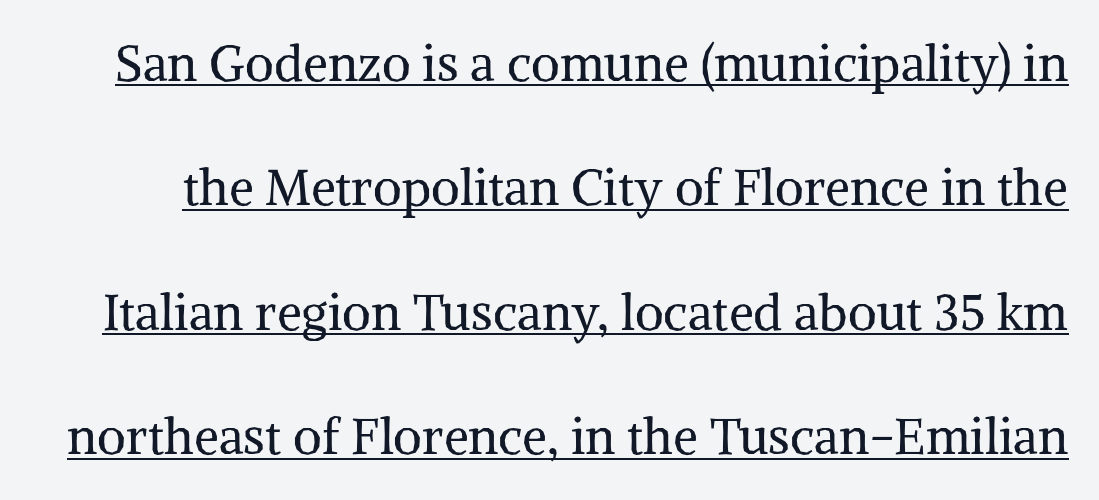
The typeface has the unassuming heft of standard copy or less. Character widths vary here, with narrow letters taking less room than wide ones. One glance says open: line gaps are wider than usual. Decoration check: the copy is underlined. Little horizontal feet cap the strokes, marking this as serif type. Italic: no, the glyphs are upright roman.
